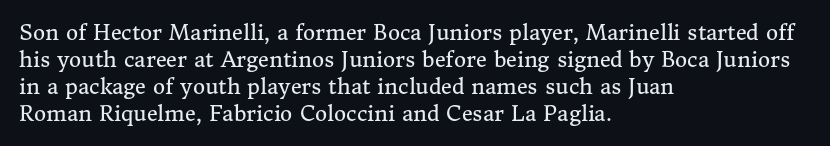
{"italic": "no", "bold": "no", "underline": "no", "align": "left", "line_spacing": "normal", "line_spacing_ratio": 1.28, "letter_spacing": "normal", "letter_spacing_em": 0.0, "glyph_px": 21}
